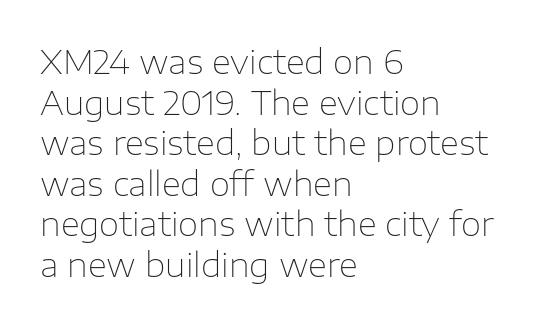
No feet cap the strokes, marking this as sans-serif type. The characters are drawn with everyday or finer stroke widths. This sample uses an upright cut, with every glyph sitting square on the baseline. Which margin do the lines hug? The left one — the right edge is uneven. This rendering features lettering with no underline.
